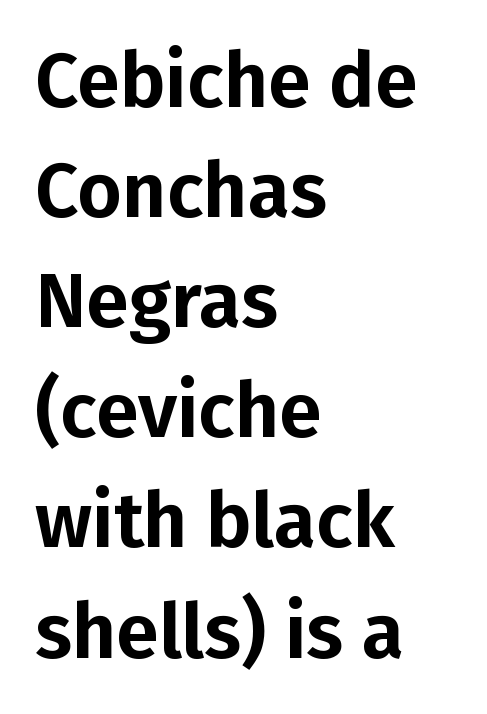
{"serif": "no", "italic": "no", "width": "normal", "stroke_contrast": "low", "x_height": "medium", "monospaced": "no", "underline": "no", "align": "left", "line_spacing": "normal", "line_spacing_ratio": 1.43, "letter_spacing": "normal", "letter_spacing_em": 0.0, "glyph_px": 77}
